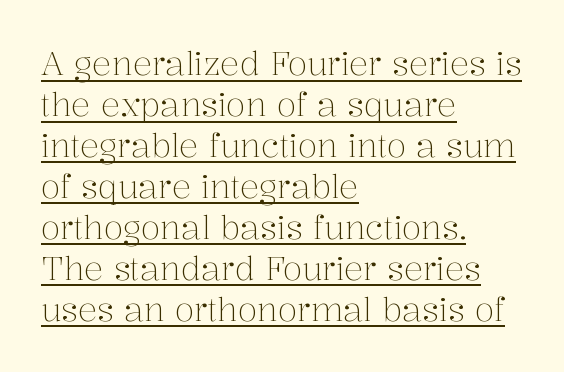
{"serif": "yes", "italic": "no", "bold": "no", "weight": "light", "width": "normal", "stroke_contrast": "medium", "x_height": "medium", "monospaced": "no", "underline": "yes", "align": "left", "line_spacing": "normal", "line_spacing_ratio": 1.28, "letter_spacing": "normal", "letter_spacing_em": 0.0, "glyph_px": 32}
